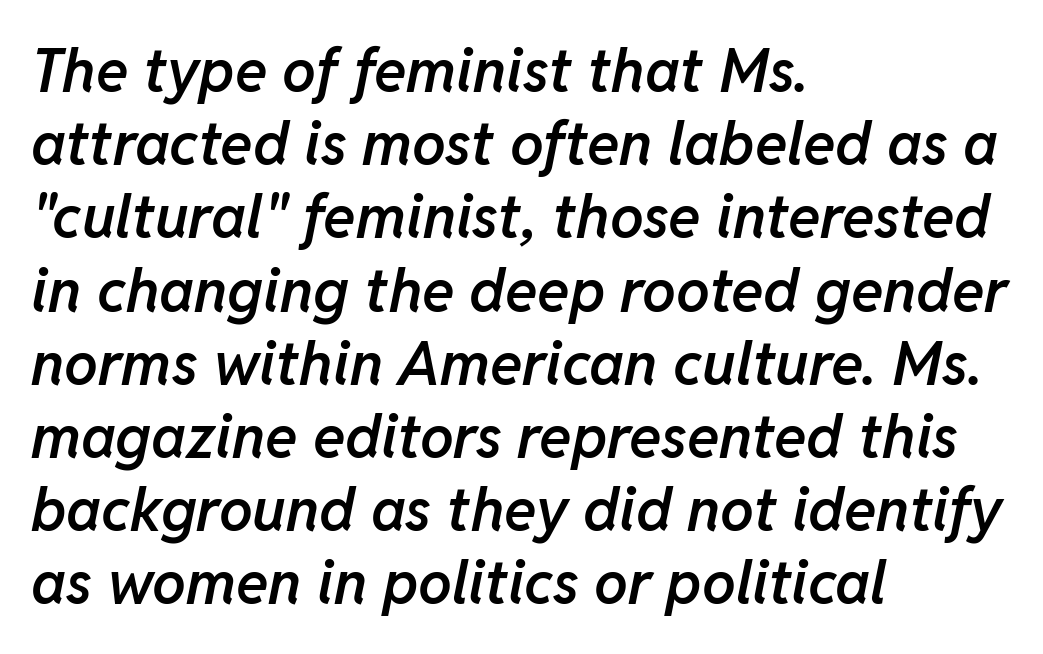
These lines are rendered in a variable-pitch font. Compared with typical body copy, the letter spacing here is the same. The space directly below the letters is spotless. Looking at the ascenders, they clearly lean. Look at the stroke-to-counter ratio: somewhat heavy, a semibold. Line beginnings align vertically; line endings do not.
